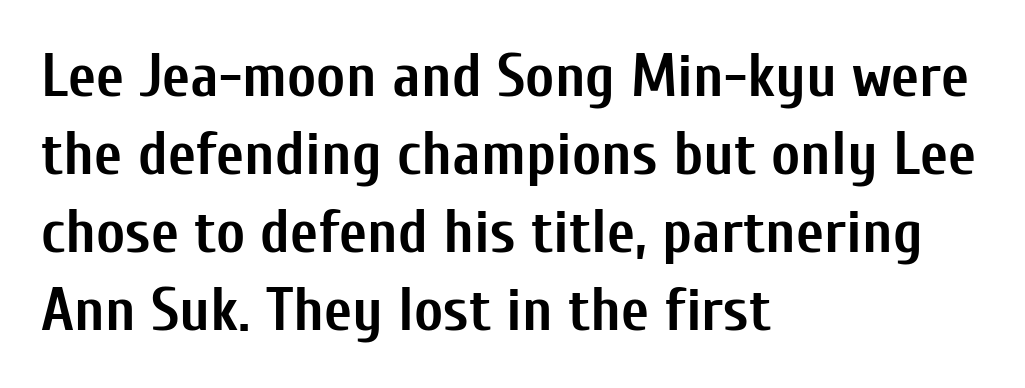
Q: Is the text bold? A: Yes.
Q: Is the text italic (slanted)? A: No, it is upright.
Q: Is the typeface a serif or a sans-serif typeface? A: Sans-serif.
Q: Is the text underlined? A: No.
Q: How is the paragraph aligned? A: Left-aligned.
Q: Is the spacing between letters normal or unusually wide? A: Normal.
Q: Is the spacing between lines tight, normal or loose? A: Normal.
Q: Width (condensed, normal, or wide)? A: Condensed.
Q: Stroke contrast? A: Low.
Q: x-height? A: Medium.
Q: Monospaced? A: No.
